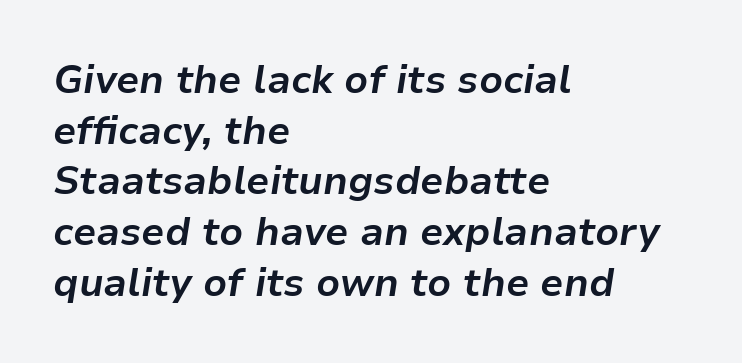
Q: Is the text bold? A: Yes.
Q: Is the text italic (slanted)? A: Yes, it leans right by about 9 degrees.
Q: Is the text underlined? A: No.
Q: How is the paragraph aligned? A: Left-aligned.
Q: Is the spacing between letters normal or unusually wide? A: Normal.
Q: Is the spacing between lines tight, normal or loose? A: Normal.
Q: Width (condensed, normal, or wide)? A: Normal.
Q: Stroke contrast? A: Low.
Q: x-height? A: Medium.
Q: Monospaced? A: No.
